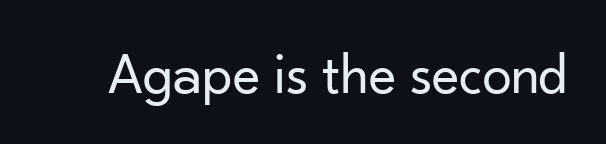
Q: Is the text bold? A: No.
Q: Is the text italic (slanted)? A: No, it is upright.
Q: Is the typeface a serif or a sans-serif typeface? A: Sans-serif.
Q: Is the text underlined? A: No.
Q: Is the spacing between letters normal or unusually wide? A: Normal.
Q: Width (condensed, normal, or wide)? A: Normal.
Q: Stroke contrast? A: Low.
Q: x-height? A: Small.
Q: Monospaced? A: No.
